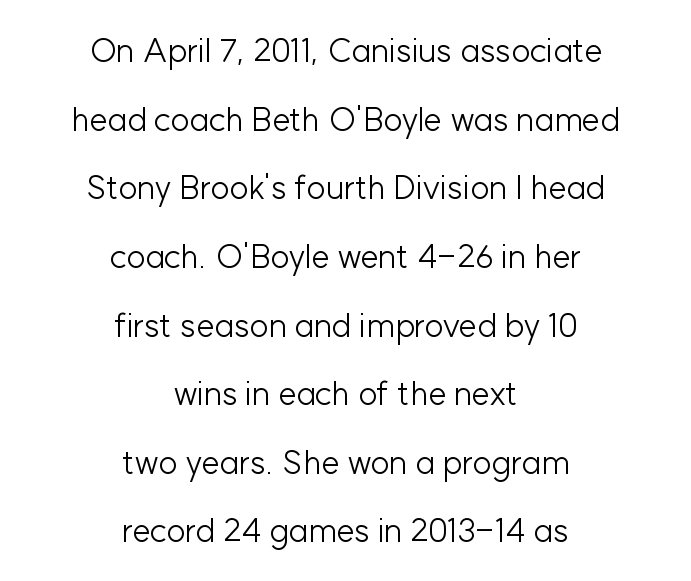
Q: Is the text bold? A: No.
Q: Is the text italic (slanted)? A: No, it is upright.
Q: Is the typeface a serif or a sans-serif typeface? A: Sans-serif.
Q: Is the text underlined? A: No.
Q: How is the paragraph aligned? A: Centered.
Q: Is the spacing between letters normal or unusually wide? A: Normal.
Q: Is the spacing between lines tight, normal or loose? A: Loose.
Q: Width (condensed, normal, or wide)? A: Normal.
Q: Stroke contrast? A: Low.
Q: x-height? A: Medium.
Q: Monospaced? A: No.
